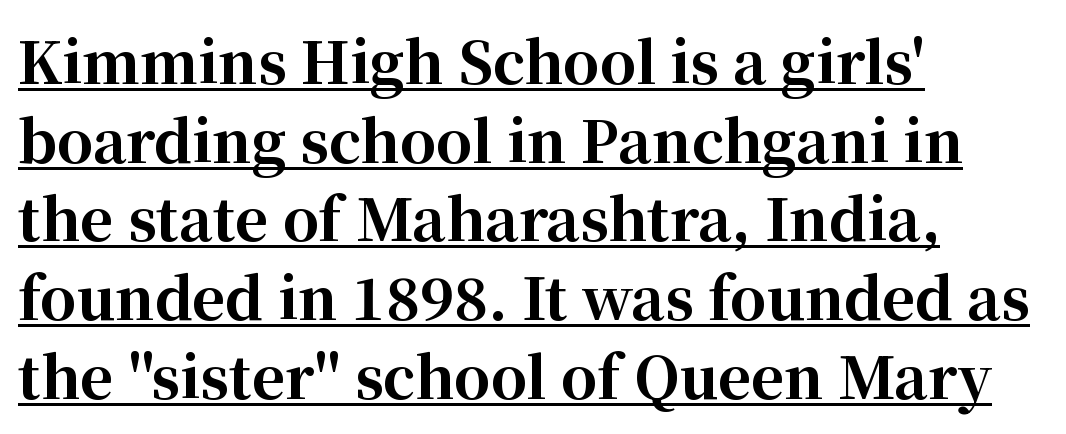
Nope, not italic — everything's standing straight. Regarding leading, the lines here are spaced in the standard way. In terms of weight, the rendering is a true, heavy bold. The face used here is proportionally spaced, like ordinary book or web type. Little horizontal feet cap the strokes, marking this as serif type.
